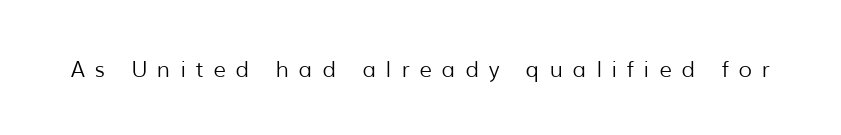
Each word looks stretched out because of the extra space between its letters. The letters stand upright; this is a roman face. Compared with a typical body face, this is equally light or lighter still. Glance below the letters and you will spot only blank space.
